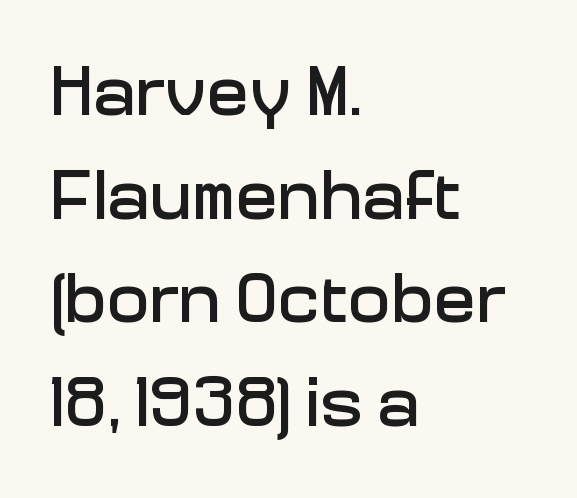
Character widths vary here, with narrow letters taking less room than wide ones. In terms of leading, this rendering sits right in the middle. Where is the straight margin? On the left. The lettering holds an erect, upright posture throughout. Between one letter and the next there's only the usual sliver of space.
